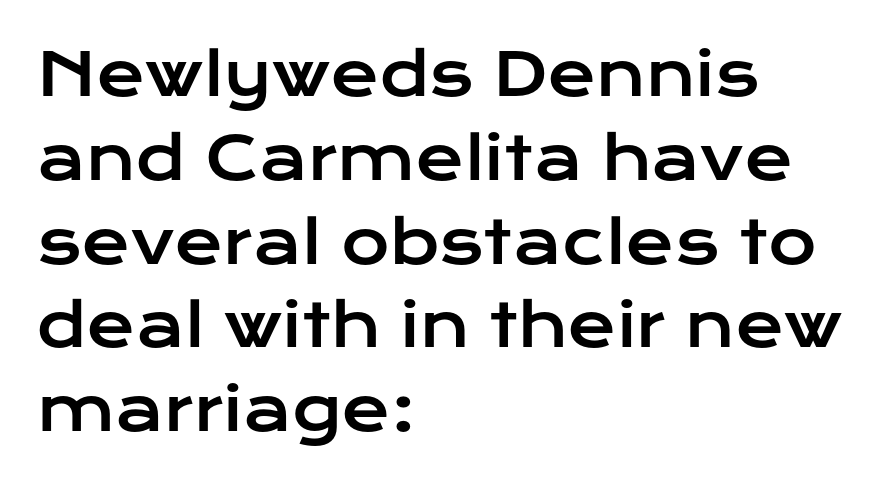
The glyphs in this specimen are sans serif. The rendering keeps characters at their native spacing. Italic? Not at all — the glyphs are vertical. This sample keeps an unexceptional amount of space between lines. The paragraph has a hard left edge and a soft right edge. These lines are rendered in a variable-pitch font.
